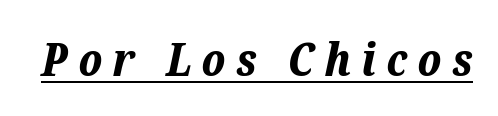
Strokes here are thick enough to call this a true bold. Underlined type. Would a proofreader flag this as italicized? Yes. Note the varied advance widths — an 'i' is clearly narrower than an 'm'. Letter spacing: wide.
